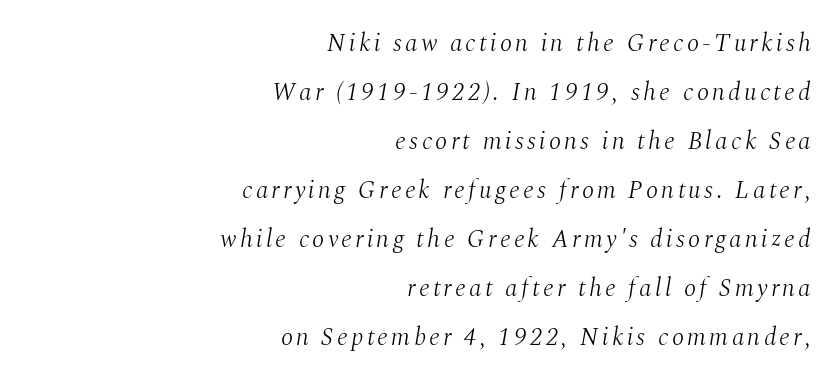
The image shows 25 px text type, italic (leaning right); set right-aligned, loose line spacing (1.96x), not underlined.
